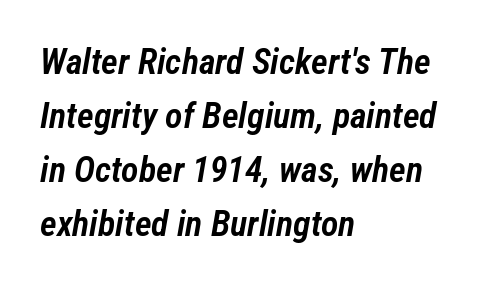
Q: Is the text bold? A: Semi-bold.
Q: Is the text italic (slanted)? A: Yes, it leans right by about 12 degrees.
Q: Is the text underlined? A: No.
Q: How is the paragraph aligned? A: Left-aligned.
Q: Is the spacing between letters normal or unusually wide? A: Normal.
Q: Is the spacing between lines tight, normal or loose? A: Normal.
Q: Width (condensed, normal, or wide)? A: Condensed.
Q: Stroke contrast? A: Low.
Q: x-height? A: Medium.
Q: Monospaced? A: No.
